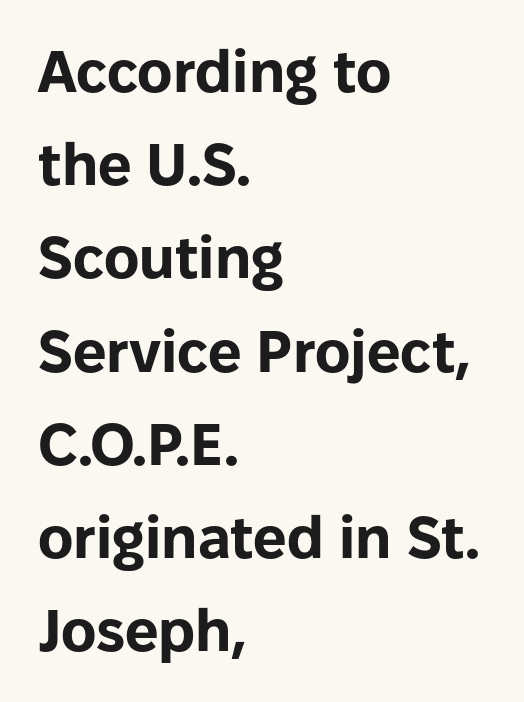
The image shows 59 px bold sans-serif type, upright; set left-aligned, normal line spacing (1.58x), normal letter spacing, not underlined; low stroke contrast and a medium x-height.
